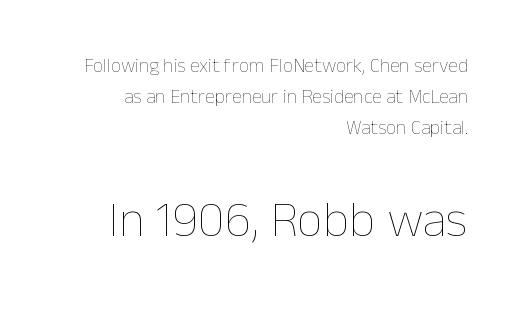
The image shows 51 px thin type, upright; set right-aligned, normal line spacing (1.55x), normal letter spacing, not underlined; the second (bottom) block is 2.55x larger; low stroke contrast and a medium x-height.
